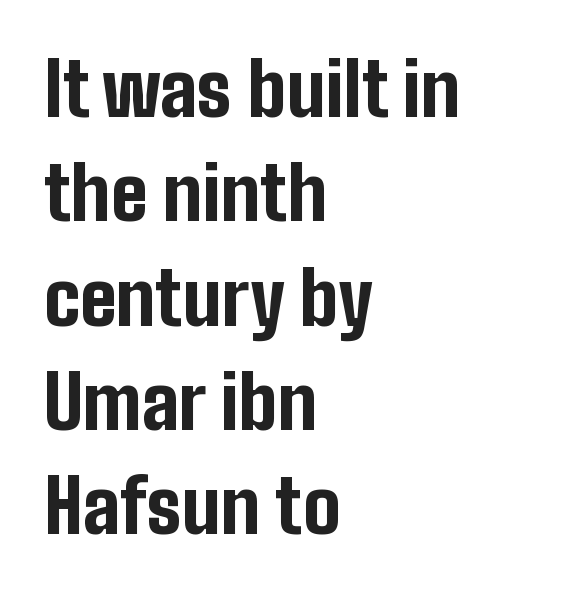
Q: Is the text bold? A: Yes.
Q: Is the text italic (slanted)? A: No, it is upright.
Q: Is the typeface a serif or a sans-serif typeface? A: Sans-serif.
Q: Is the text underlined? A: No.
Q: How is the paragraph aligned? A: Left-aligned.
Q: Is the spacing between letters normal or unusually wide? A: Normal.
Q: Is the spacing between lines tight, normal or loose? A: Normal.
Q: Width (condensed, normal, or wide)? A: Condensed.
Q: Stroke contrast? A: Low.
Q: x-height? A: Medium.
Q: Monospaced? A: No.
